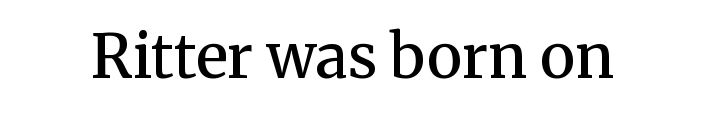
The image shows 60 px semibold serif type, upright; set normal letter spacing, not underlined; medium stroke contrast and a medium x-height.
